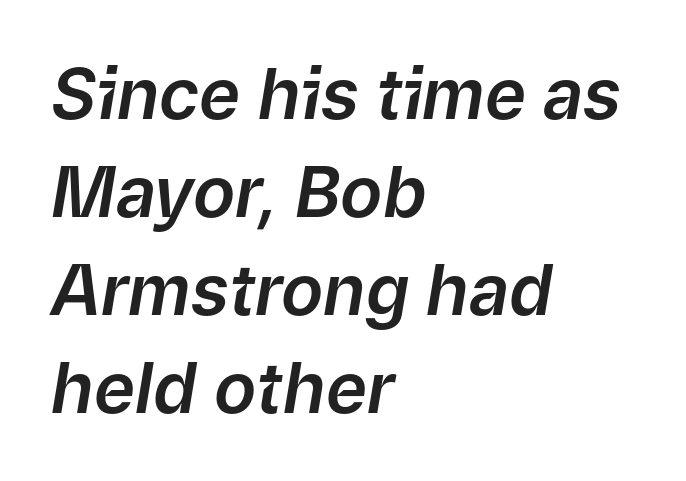
The image shows 70 px text type, italic (leaning right); set left-aligned, normal line spacing (1.4x), normal letter spacing, not underlined; low stroke contrast and a medium x-height.
